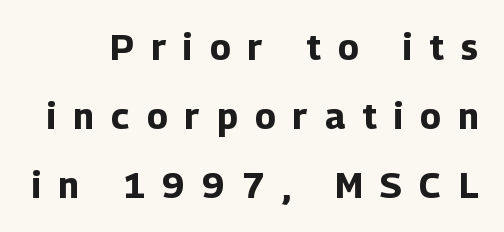
The image shows 35 px bold sans-serif type, upright; set loose line spacing (1.97x), unusually wide letter spacing (+0.5 em), not underlined; low stroke contrast and a medium x-height.
